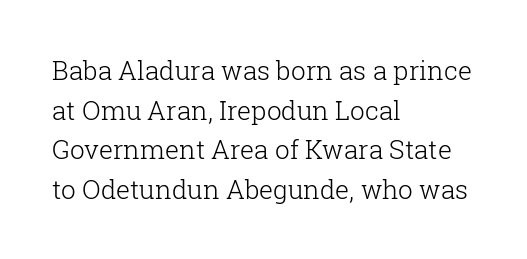
The block of text has a typical density, with ordinary space between rows. The line texture is even and compact thanks to regular tracking. Nothing heavy about these letters — not bold at all. Which margin do the lines hug? The left one — the right edge is uneven.
